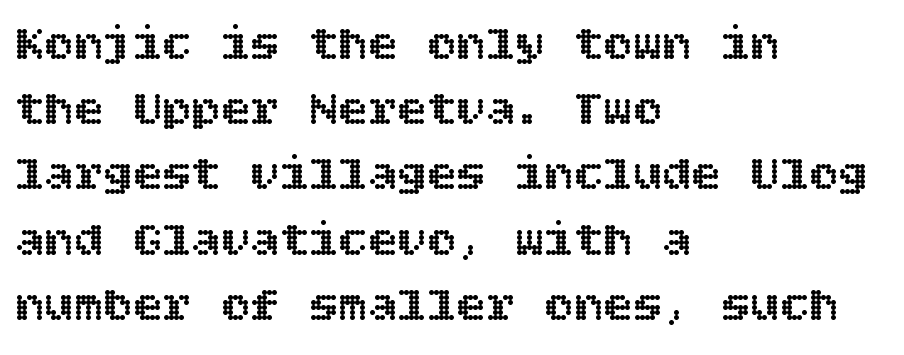
{"italic": "no", "width": "normal", "x_height": "large", "underline": "no", "align": "left", "line_spacing": "normal", "line_spacing_ratio": 1.33, "letter_spacing": "normal", "letter_spacing_em": 0.0, "glyph_px": 49}
